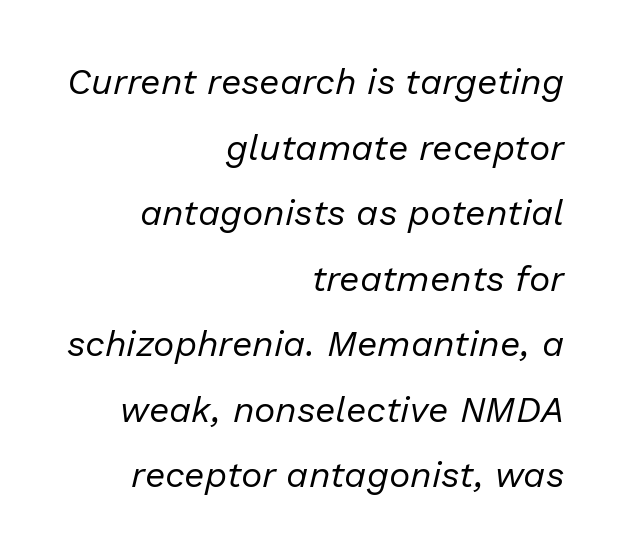
{"italic": "yes", "lean": "right", "slant_degrees": 13, "bold": "no", "weight": "regular", "width": "normal", "stroke_contrast": "low", "x_height": "medium", "monospaced": "no", "underline": "no", "align": "right", "line_spacing_ratio": 1.82, "letter_spacing": "normal", "letter_spacing_em": 0.0, "glyph_px": 36}
